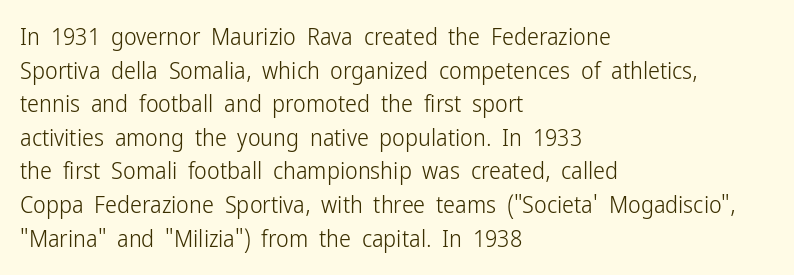
{"italic": "no", "bold": "no", "underline": "no", "align": "left", "line_spacing": "normal", "line_spacing_ratio": 1.4, "letter_spacing": "normal", "letter_spacing_em": 0.0, "glyph_px": 24}
